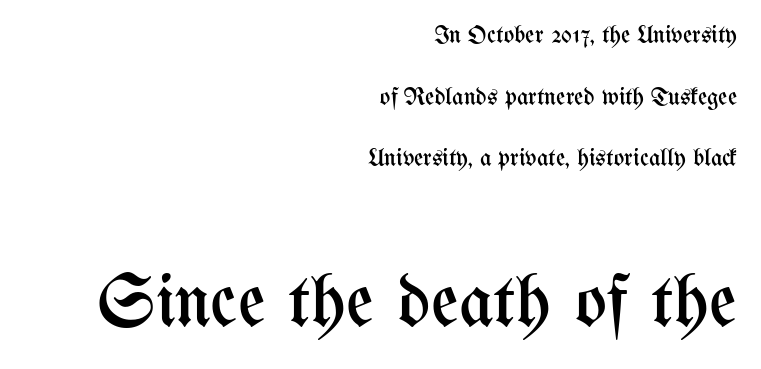
The image shows 75 px regular-weight, condensed type, upright; set right-aligned, loose line spacing (2.47x), normal letter spacing, not underlined; the second (bottom) block is 3.0x larger; medium stroke contrast and a medium x-height.
